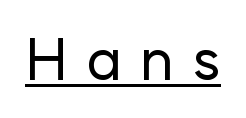
The image shows 58 px sans-serif type, upright; set unusually wide letter spacing (+0.32 em), underlined; low stroke contrast and a medium x-height.
